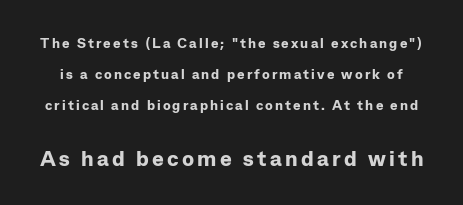
The image shows 22 px bold type, upright; set loose line spacing (2.21x), not underlined; the second (bottom) block is 1.57x larger.
